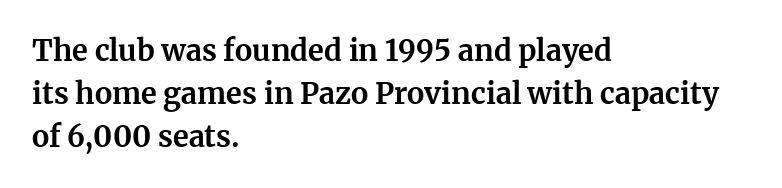
The image shows 29 px bold serif type, upright; set left-aligned, normal line spacing (1.49x), normal letter spacing, not underlined; medium stroke contrast and a medium x-height.
